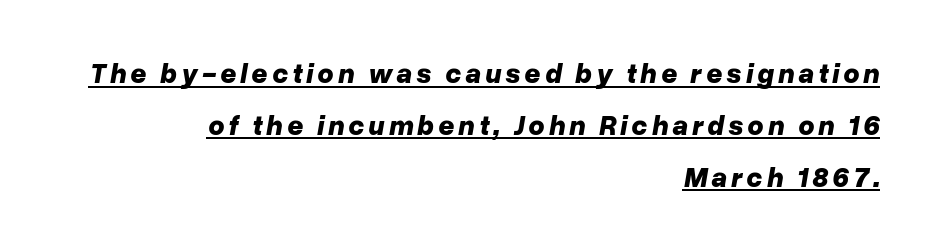
Q: Is the text bold? A: Yes.
Q: Is the text italic (slanted)? A: Yes, it leans right by about 10 degrees.
Q: Is the text underlined? A: Yes.
Q: How is the paragraph aligned? A: Right-aligned.
Q: Width (condensed, normal, or wide)? A: Normal.
Q: Stroke contrast? A: Low.
Q: x-height? A: Medium.
Q: Monospaced? A: No.
